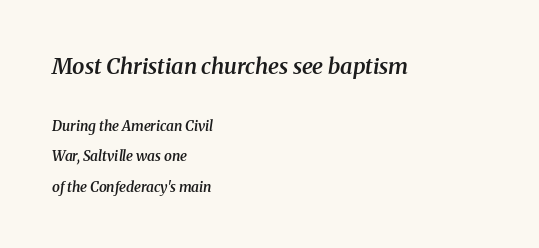
Honestly, the letter spacing is just normal — you wouldn't notice it. Rendered with sloped, italic letterforms. Is the lower block the larger one? No — the upper block carries the bigger type. The line-height multiplier appears high, well above default. Check the space under the baseline: it is left empty. Each line starts at the same left margin while the right side varies.
